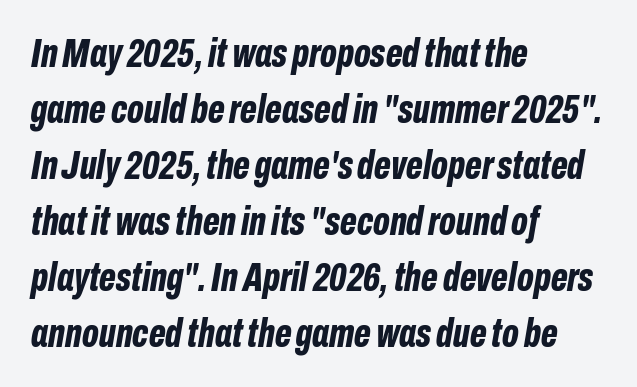
{"italic": "yes", "lean": "right", "slant_degrees": 10, "bold": "yes", "weight": "bold", "width": "condensed", "stroke_contrast": "low", "x_height": "medium", "monospaced": "no", "underline": "no", "align": "left", "line_spacing": "normal", "line_spacing_ratio": 1.4, "letter_spacing": "normal", "letter_spacing_em": 0.0, "glyph_px": 40}
